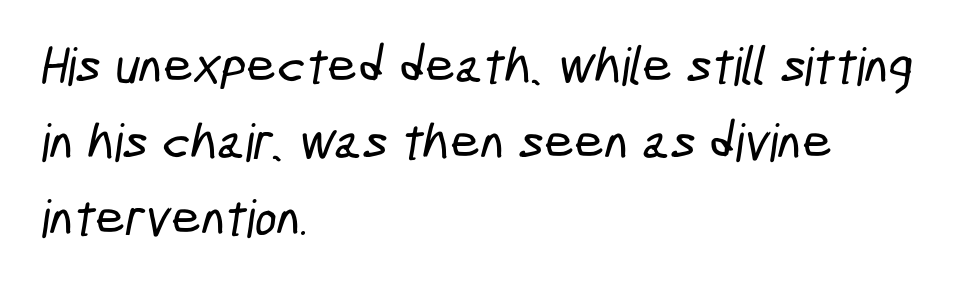
Q: Is the typeface a serif or a sans-serif typeface? A: Sans-serif.
Q: Is the text underlined? A: No.
Q: How is the paragraph aligned? A: Left-aligned.
Q: Is the spacing between letters normal or unusually wide? A: Normal.
Q: Is the spacing between lines tight, normal or loose? A: Normal.
Q: Width (condensed, normal, or wide)? A: Condensed.
Q: Stroke contrast? A: Low.
Q: x-height? A: Medium.
Q: Monospaced? A: No.
